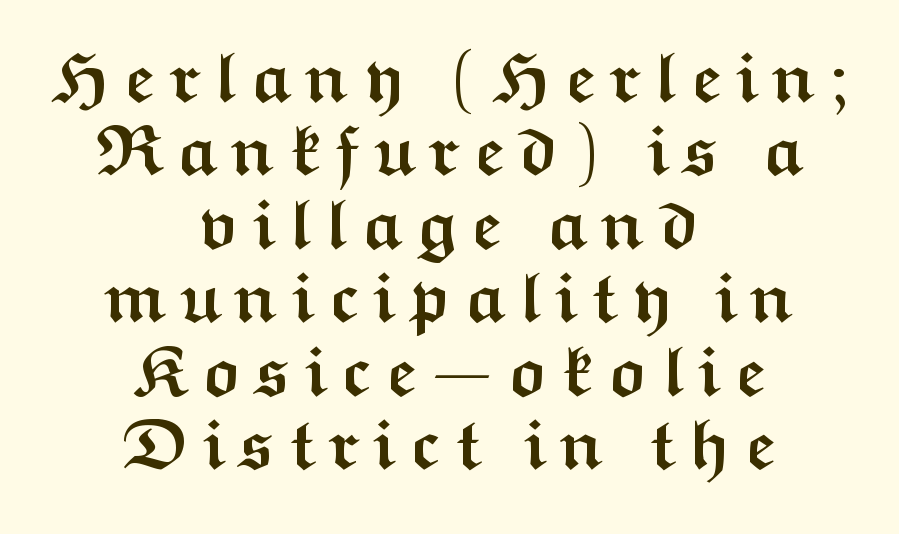
The image shows 70 px semibold, wide sans-serif type, upright; set centered, tight line spacing (1.05x), not underlined; medium stroke contrast and a medium x-height.
